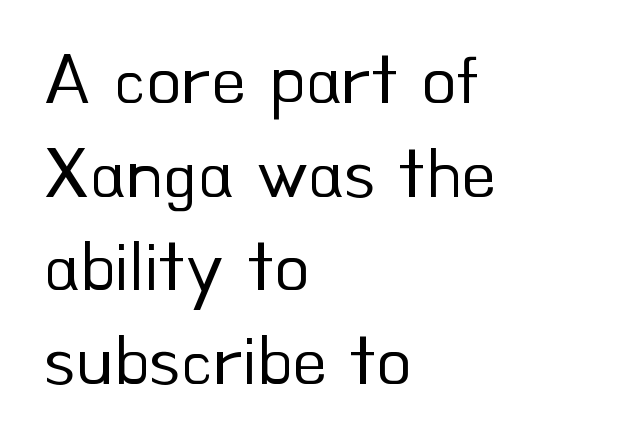
The image shows 72 px regular-weight sans-serif type, upright; set left-aligned, normal line spacing (1.3x), normal letter spacing, not underlined; low stroke contrast and a small x-height.
